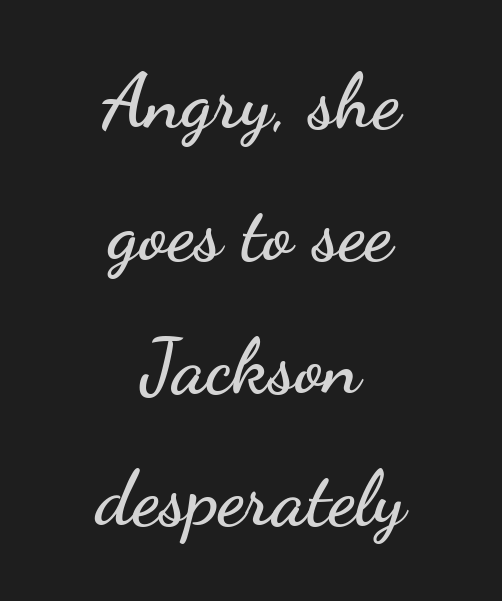
Spacing verdict: proportional, widths tailored to each character. The words here are not underlined. The passage is arranged like a title page — every line centered.
